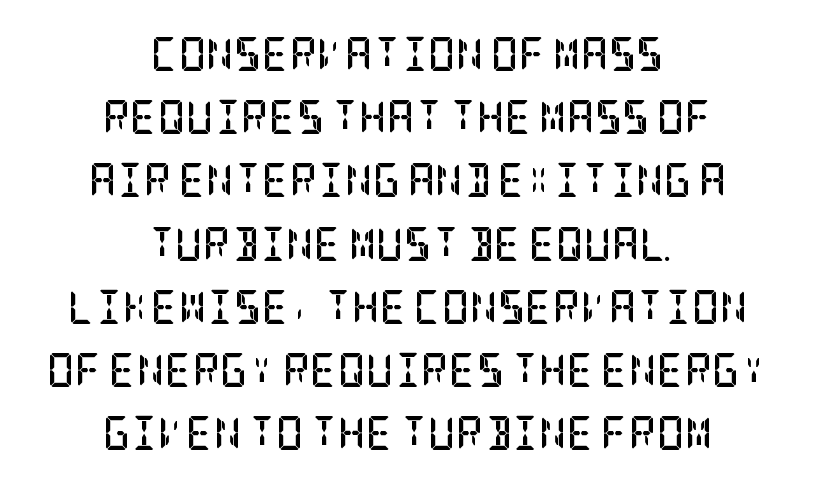
{"serif": "yes", "italic": "no", "bold": "yes", "weight": "semibold", "width": "condensed", "stroke_contrast": "low", "x_height": "large", "underline": "no", "align": "center", "line_spacing_ratio": 1.86, "letter_spacing": "normal", "letter_spacing_em": 0.0, "glyph_px": 34}
